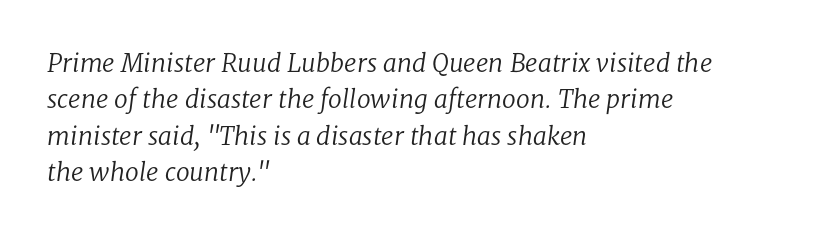
Q: Is the text bold? A: No.
Q: Is the text italic (slanted)? A: Yes, it leans right by about 8 degrees.
Q: Is the text underlined? A: No.
Q: How is the paragraph aligned? A: Left-aligned.
Q: Is the spacing between letters normal or unusually wide? A: Normal.
Q: Is the spacing between lines tight, normal or loose? A: Normal.
